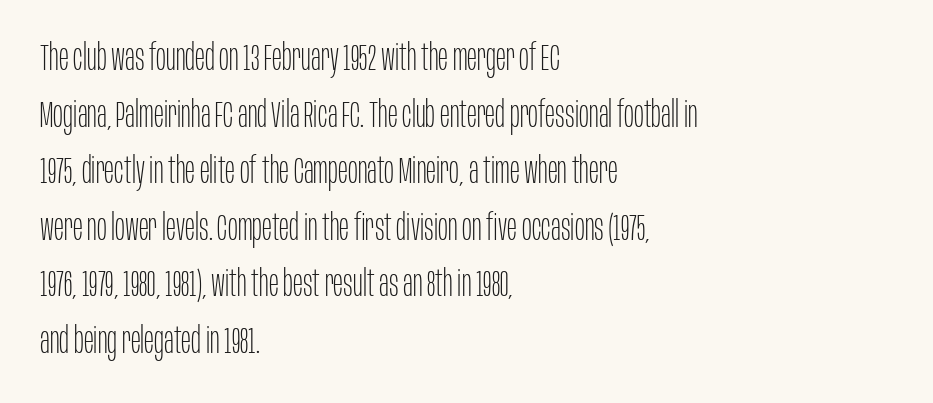
{"serif": "no", "italic": "no", "bold": "no", "weight": "thin", "width": "condensed", "stroke_contrast": "low", "x_height": "large", "monospaced": "no", "underline": "no", "align": "left", "line_spacing": "normal", "line_spacing_ratio": 1.53, "letter_spacing": "normal", "letter_spacing_em": 0.0, "glyph_px": 37}
